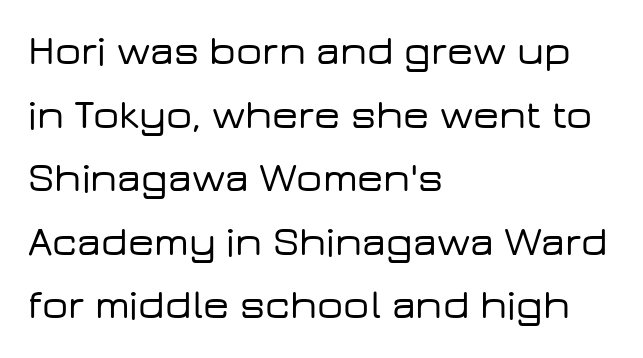
The image shows 41 px wide sans-serif type, upright; set left-aligned, normal line spacing (1.55x), normal letter spacing, not underlined; low stroke contrast and a medium x-height.
